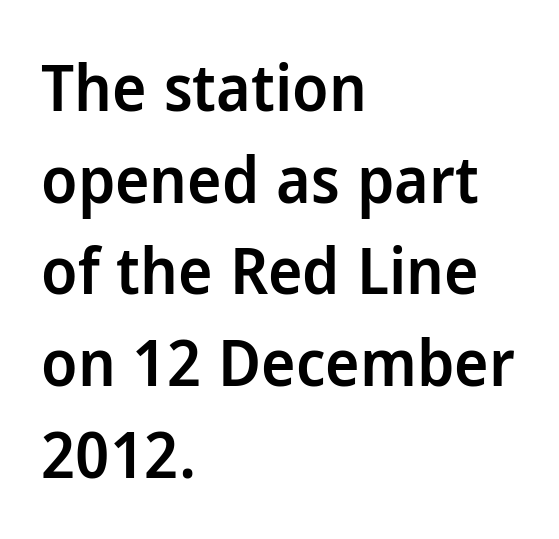
The image shows 65 px semibold sans-serif type, upright; set left-aligned, normal line spacing (1.41x), normal letter spacing, not underlined; low stroke contrast and a medium x-height.
